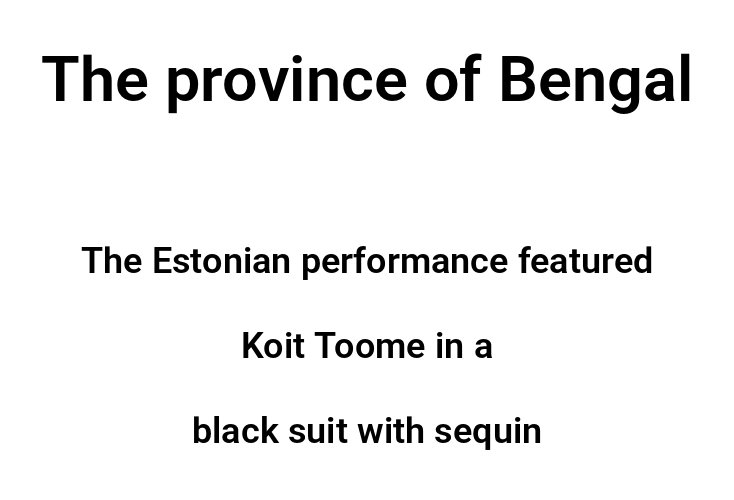
{"serif": "no", "italic": "no", "width": "normal", "stroke_contrast": "low", "x_height": "medium", "monospaced": "no", "underline": "no", "align": "center", "line_spacing": "loose", "line_spacing_ratio": 2.37, "letter_spacing": "normal", "letter_spacing_em": 0.0, "larger_block": "first", "size_ratio": 1.75, "glyph_px": 63}
